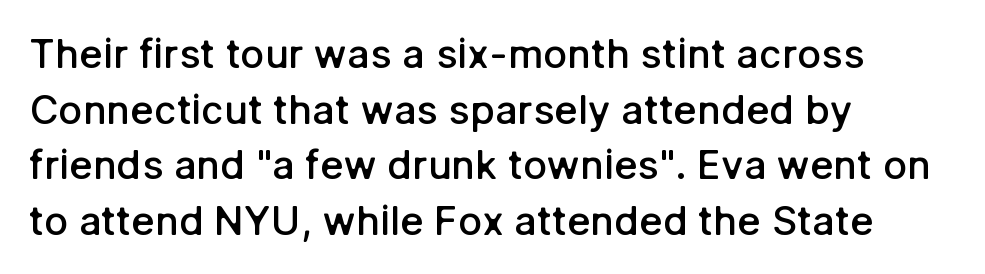
{"serif": "no", "italic": "no", "bold": "semi", "weight": "semibold", "width": "normal", "stroke_contrast": "low", "x_height": "medium", "monospaced": "no", "underline": "no", "align": "left", "line_spacing": "normal", "line_spacing_ratio": 1.39, "letter_spacing": "normal", "letter_spacing_em": 0.0, "glyph_px": 40}
